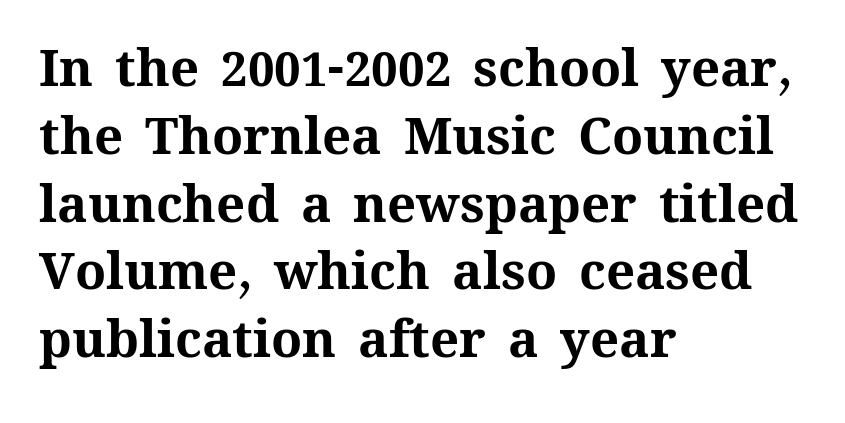
Leading matches the norm, producing a regular column. Each glyph is drawn with heavy, bold strokes. Notice how the stems are strictly vertical — no italics here. If you drew a ruler down the left edge, every line would touch it.
